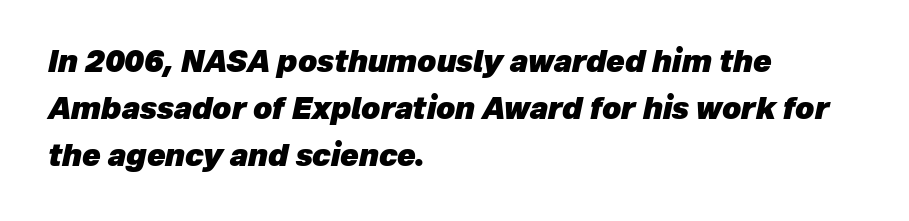
The image shows 30 px heavy type, italic (leaning right); set left-aligned, normal line spacing (1.56x), normal letter spacing, not underlined; low stroke contrast and a medium x-height.
